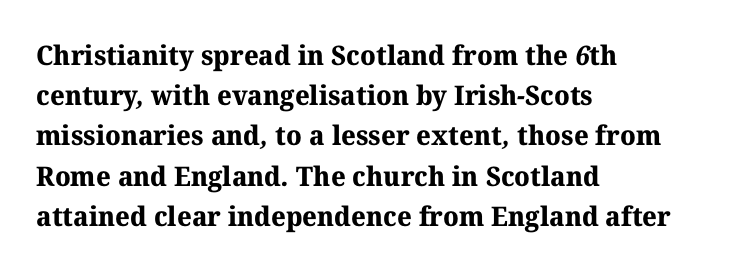
{"bold": "yes", "underline": "no", "align": "left", "line_spacing": "normal", "line_spacing_ratio": 1.49, "letter_spacing": "normal", "letter_spacing_em": 0.0, "glyph_px": 27}
